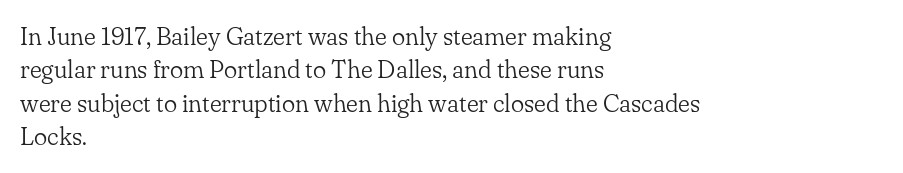
Q: Is the text bold? A: No.
Q: Is the text italic (slanted)? A: No, it is upright.
Q: Is the text underlined? A: No.
Q: How is the paragraph aligned? A: Left-aligned.
Q: Is the spacing between letters normal or unusually wide? A: Normal.
Q: Is the spacing between lines tight, normal or loose? A: Normal.
